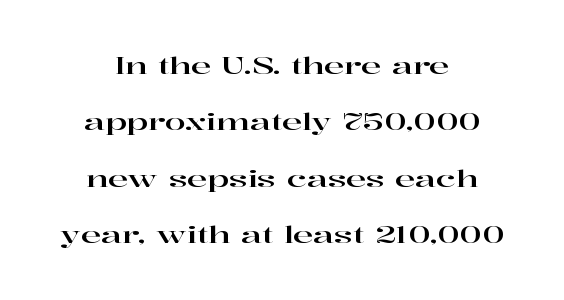
{"italic": "no", "underline": "no", "align": "center", "line_spacing": "loose", "line_spacing_ratio": 2.35, "letter_spacing": "normal", "letter_spacing_em": 0.0, "glyph_px": 24}
